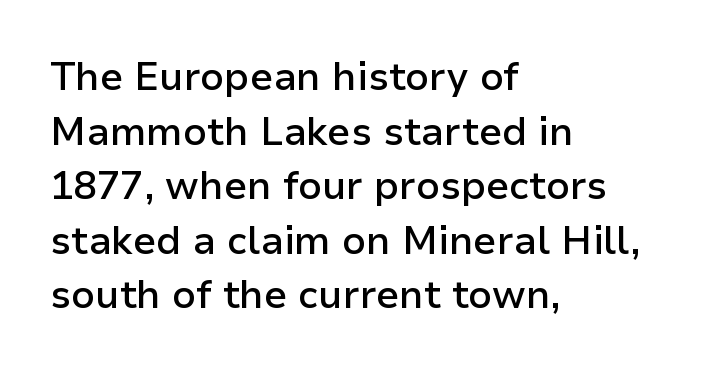
The lines sit at an ordinary, default distance from one another. These lines are set flush left with a ragged right edge. Nothing unusual about the tracking: characters are spaced as the font intends. The glyphs are unaccompanied by any horizontal stroke below them.
